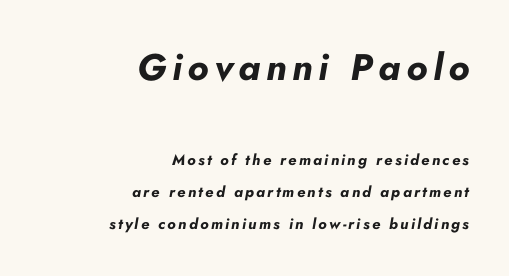
Weight: bold. These lines were composed using italics. The area under the type is left untouched. A great deal of white space separates one row of letters from the next.
